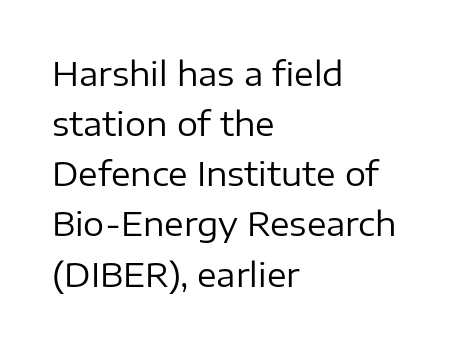
Q: Is the text bold? A: No.
Q: Is the text italic (slanted)? A: No, it is upright.
Q: Is the typeface a serif or a sans-serif typeface? A: Sans-serif.
Q: Is the text underlined? A: No.
Q: How is the paragraph aligned? A: Left-aligned.
Q: Is the spacing between letters normal or unusually wide? A: Normal.
Q: Is the spacing between lines tight, normal or loose? A: Normal.
Q: Width (condensed, normal, or wide)? A: Normal.
Q: Stroke contrast? A: Low.
Q: x-height? A: Medium.
Q: Monospaced? A: No.
